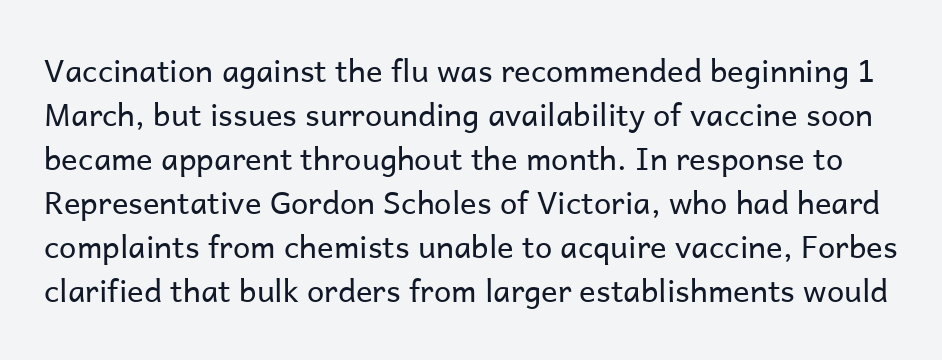
These glyphs show unthickened strokes, regular width or finer. Each row of text sits above clean, open space. Every stem runs plumb, perpendicular to the baseline. The rows are spaced the way most documents space them. Nobody touched the tracking dial on this one.
